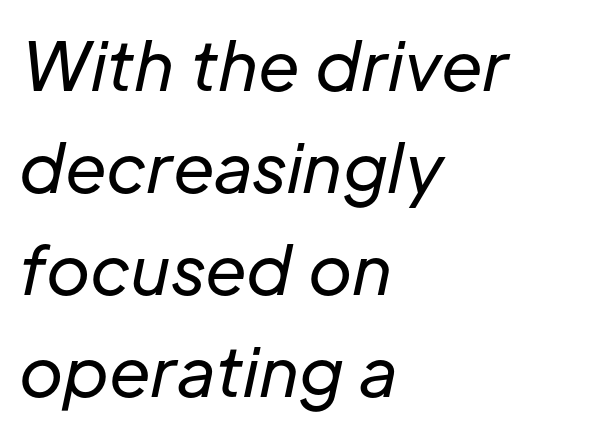
{"italic": "yes", "lean": "right", "slant_degrees": 12, "bold": "no", "weight": "regular", "width": "normal", "stroke_contrast": "low", "x_height": "medium", "monospaced": "no", "underline": "no", "align": "left", "line_spacing": "normal", "line_spacing_ratio": 1.52, "letter_spacing": "normal", "letter_spacing_em": 0.0, "glyph_px": 67}
